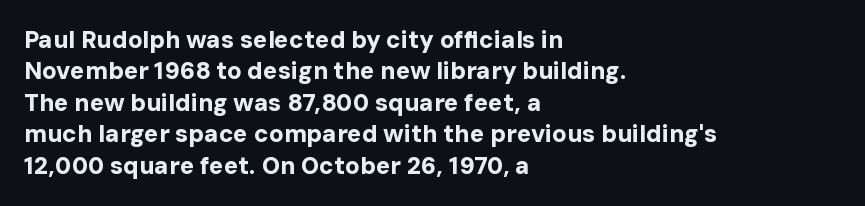
The image shows 24 px bold type, upright; set left-aligned, normal line spacing (1.31x), normal letter spacing, not underlined.
